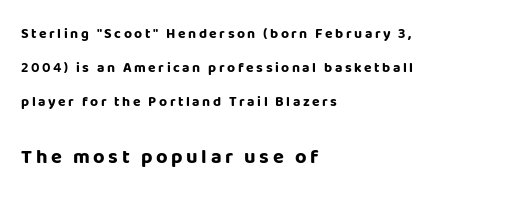
{"italic": "no", "bold": "yes", "underline": "no", "align": "left", "line_spacing": "loose", "line_spacing_ratio": 2.43, "larger_block": "second", "size_ratio": 1.43, "glyph_px": 20}
